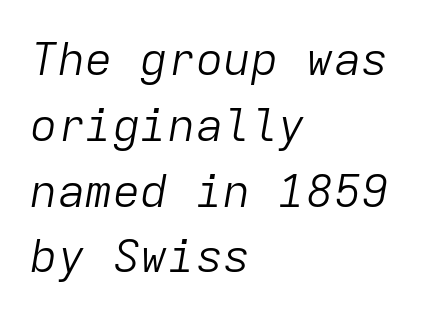
The image shows 46 px light type, italic (leaning right), monospaced; set left-aligned, normal line spacing (1.43x), normal letter spacing, not underlined; low stroke contrast and a medium x-height.
